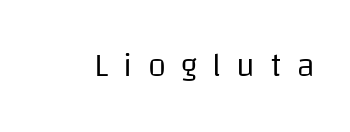
Character widths vary here, with narrow letters taking less room than wide ones. Glance below the letters and you will spot only blank space. Look at the bottom of the vertical strokes: they stop flat, with no serifs. Summary of weight: not heavy and not bold. The letters are spread apart with noticeably loose tracking.
